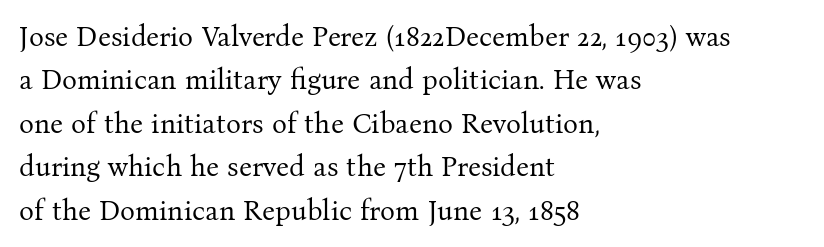
The typography opts for an upright posture over an oblique one. The string is rendered with underlining switched off. The designer left line spacing at the default. The lines are quadded left. You could not count columns in this text — the font is proportionally spaced.
